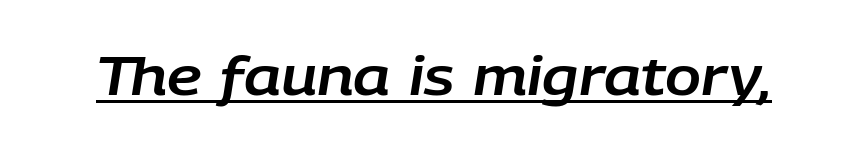
This rendering leaves character spacing at its baseline value. A typographer would call this underscored text. This sample has the flowing, uneven cadence of proportional lettering. Italic: yes, the glyphs are oblique.
